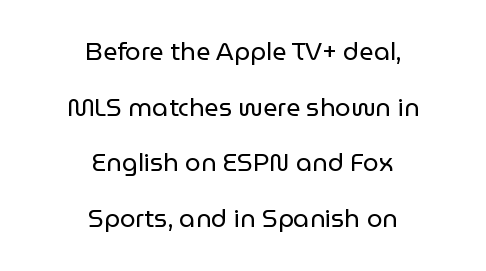
Q: Is the text bold? A: No.
Q: Is the text italic (slanted)? A: No, it is upright.
Q: Is the text underlined? A: No.
Q: How is the paragraph aligned? A: Centered.
Q: Is the spacing between letters normal or unusually wide? A: Normal.
Q: Is the spacing between lines tight, normal or loose? A: Loose.
